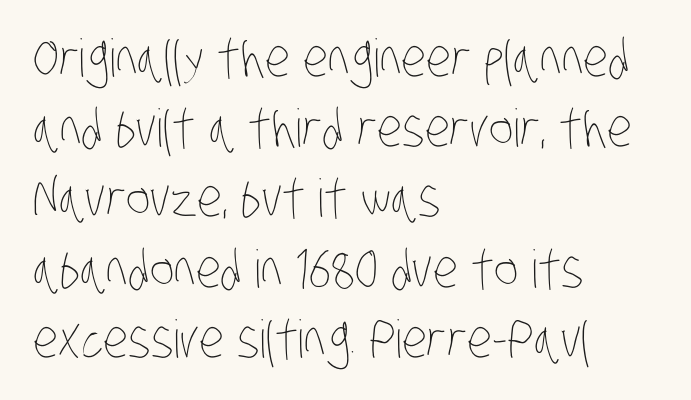
The image shows 52 px thin, condensed type; set left-aligned, normal line spacing (1.35x), normal letter spacing, not underlined; low stroke contrast and a large x-height.
